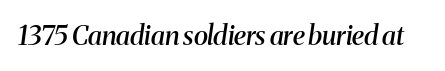
The image shows 27 px text type, italic (leaning right); set normal letter spacing, not underlined.
